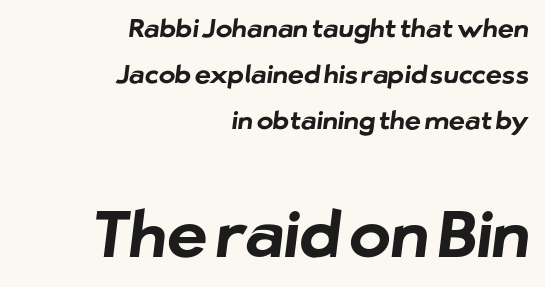
The image shows 63 px bold sans-serif type; set right-aligned, line spacing 1.84x, normal letter spacing, not underlined; the second (bottom) block is 2.52x larger; low stroke contrast and a medium x-height.
